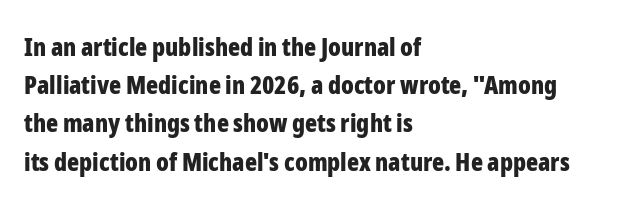
Lines of text with bare space underneath. Quick note: interline space is typical. The line texture is even and compact thanks to regular tracking. The letters stand straight up with perfectly vertical stems. I'd describe the lettering as bold — thick and assertive.
